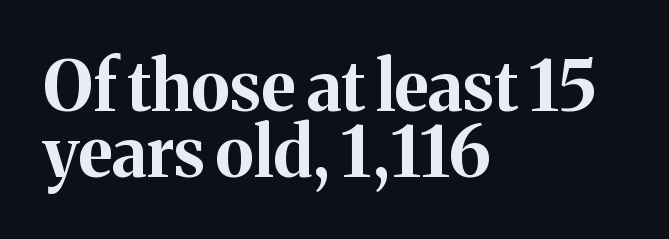
To sum up the face: it has serifs. This sample uses plain, unmodified letter spacing. Line starts are locked; line ends wander. The rendering uses natural spacing where letterforms have individual widths. Is there any slant? The stems are plumb. The foot of each line stays bare and open.
